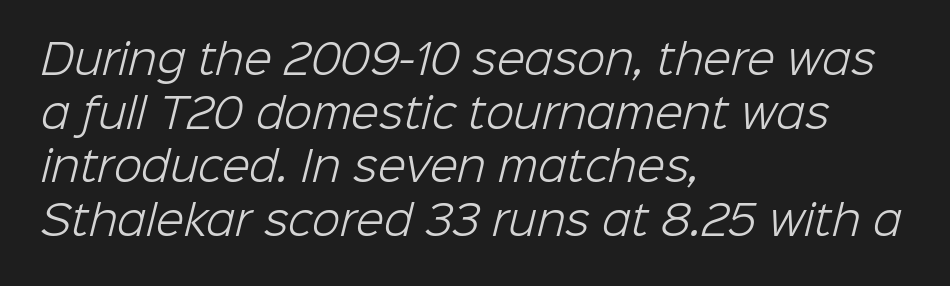
{"serif": "no", "bold": "no", "weight": "light", "width": "normal", "stroke_contrast": "low", "x_height": "medium", "monospaced": "no", "underline": "no", "align": "left", "line_spacing": "normal", "line_spacing_ratio": 1.31, "letter_spacing": "normal", "letter_spacing_em": 0.0, "glyph_px": 41}
